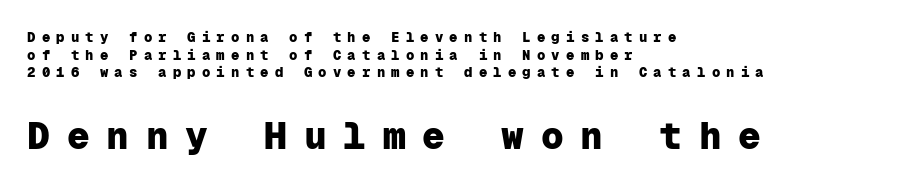
The image shows 38 px heavy sans-serif type, upright, monospaced; set left-aligned, normal line spacing (1.26x), unusually wide letter spacing (+0.44 em), not underlined; the second (bottom) block is 2.71x larger; low stroke contrast and a medium x-height.
